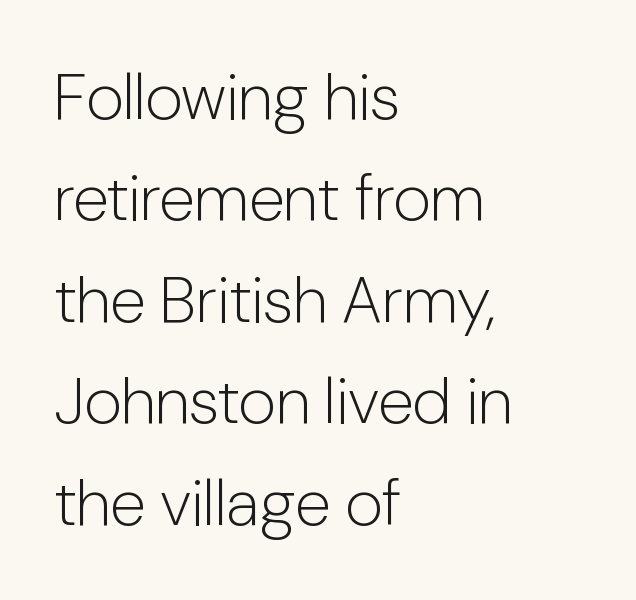
{"serif": "no", "italic": "no", "bold": "no", "weight": "light", "width": "normal", "stroke_contrast": "low", "x_height": "medium", "monospaced": "no", "underline": "no", "align": "left", "line_spacing": "normal", "line_spacing_ratio": 1.56, "letter_spacing": "normal", "letter_spacing_em": 0.0, "glyph_px": 65}
